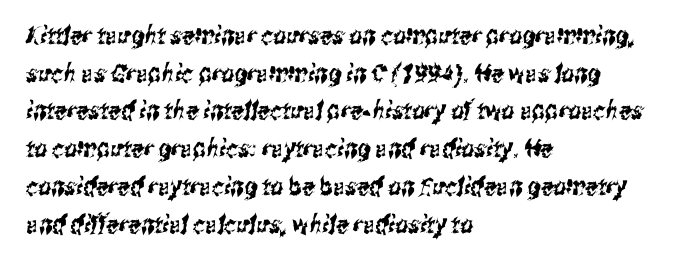
Q: Is the text underlined? A: No.
Q: How is the paragraph aligned? A: Left-aligned.
Q: Is the spacing between letters normal or unusually wide? A: Normal.
Q: Is the spacing between lines tight, normal or loose? A: Normal.
